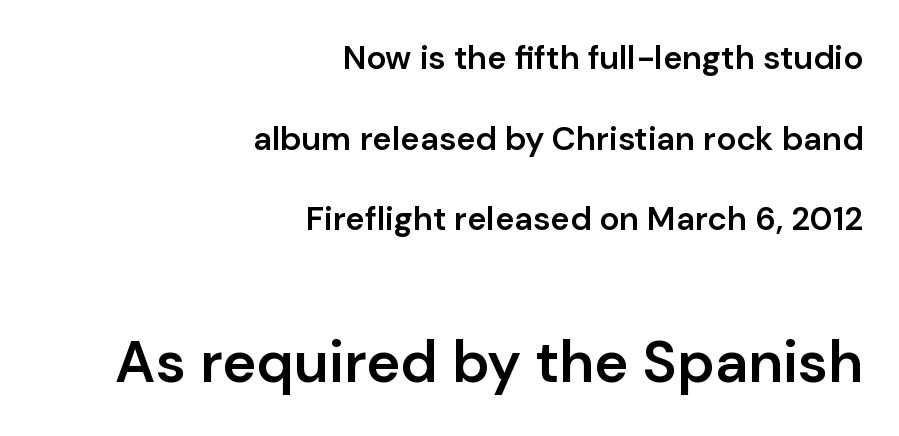
Does the bottom block carry the larger type? Yes, it does. A clean baseline with only descenders dipping below it. Every character sits straight up, as roman type does. The text was rendered using a sans face with plain stroke endings. Each letter keeps its own natural width here, so spacing adapts to shape.
